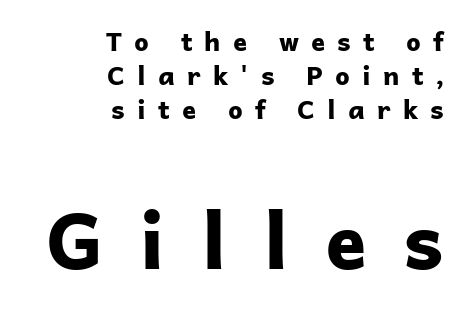
The image shows 77 px bold sans-serif type, upright; set right-aligned, normal line spacing (1.3x), unusually wide letter spacing (+0.47 em), not underlined; the second (bottom) block is 2.96x larger; low stroke contrast and a medium x-height.
